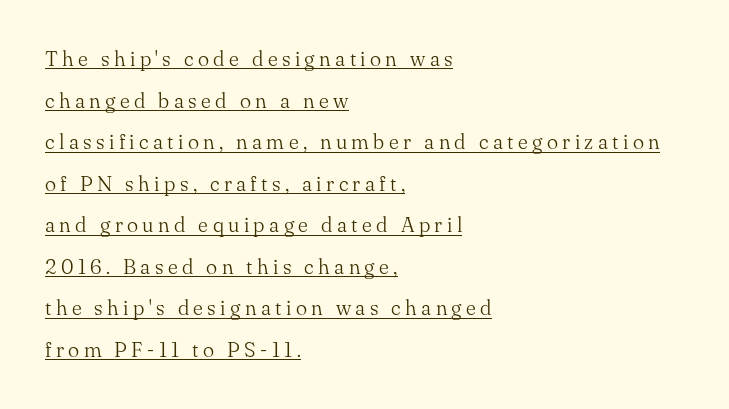
Q: Is the text bold? A: No.
Q: Is the text italic (slanted)? A: No, it is upright.
Q: Is the text underlined? A: Yes.
Q: How is the paragraph aligned? A: Left-aligned.
Q: Is the spacing between letters normal or unusually wide? A: Unusually wide.
Q: Is the spacing between lines tight, normal or loose? A: Loose.
